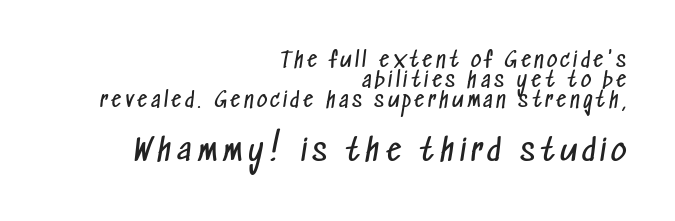
The rendering uses a small line-height, squeezing the rows. Of the two passages, the one underneath uses the larger point size. Any mark beneath the type? The region is blank. Caption: face not bold, strokes unweighted. This rendering employs a face without finishing strokes, i.e., a sans-serif.
